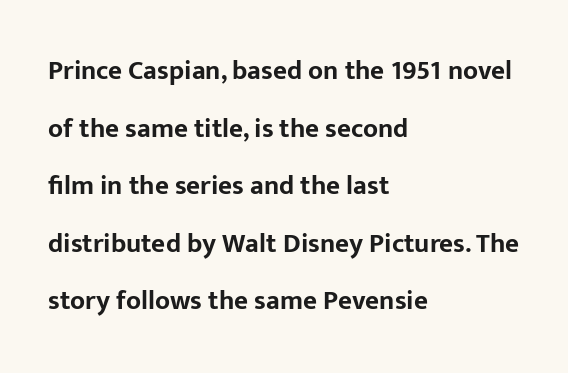
These lines were composed using upright roman letters. These lines keep a tight, regular rhythm from letter to letter. Vertical spacing — loose. The text block is weighted toward the left margin, trailing off unevenly rightward. The space directly below the letters is spotless.
